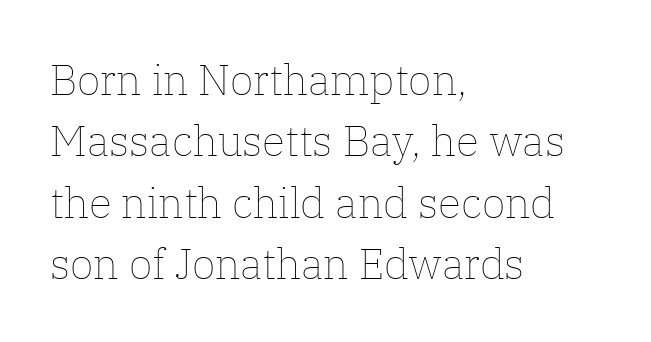
Q: Is the text bold? A: No.
Q: Is the text italic (slanted)? A: No, it is upright.
Q: Is the text underlined? A: No.
Q: How is the paragraph aligned? A: Left-aligned.
Q: Is the spacing between letters normal or unusually wide? A: Normal.
Q: Is the spacing between lines tight, normal or loose? A: Normal.
Q: Width (condensed, normal, or wide)? A: Normal.
Q: Stroke contrast? A: Low.
Q: x-height? A: Medium.
Q: Monospaced? A: No.
